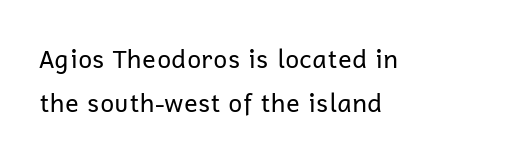
The characters are drawn with everyday or finer stroke widths. The type sits square on the baseline with zero lean. Casual observation: everything's shoved over to the left. The rendering keeps characters at their native spacing.
